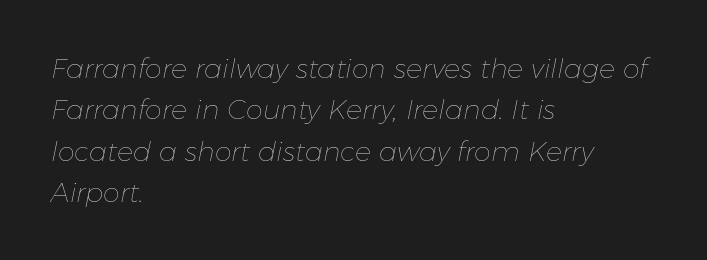
The image shows 27 px text type, italic (leaning right); set left-aligned, normal line spacing (1.53x), normal letter spacing, not underlined.
